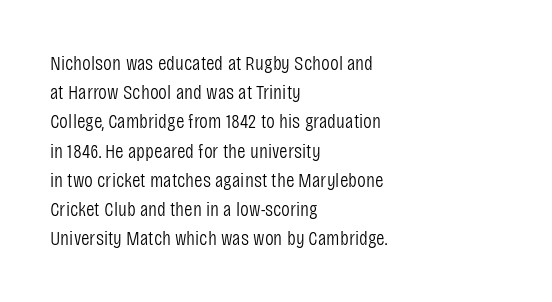
{"italic": "no", "bold": "no", "underline": "no", "align": "left", "line_spacing": "normal", "line_spacing_ratio": 1.39, "letter_spacing": "normal", "letter_spacing_em": 0.0, "glyph_px": 21}
